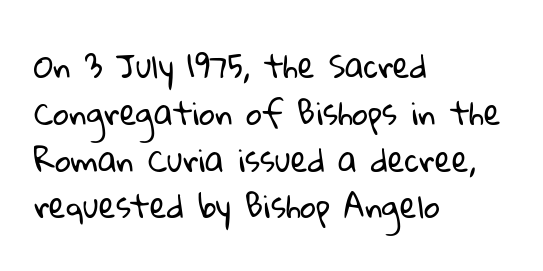
The characters are drawn with everyday or finer stroke widths. How are the letters spaced? Ordinarily, with no added tracking. The zone under the glyphs is completely vacant. The space between consecutive lines is moderate. Is this a fixed-width face? No — the glyphs have proportional, varying widths. Short and long lines alike share a common starting point at left.
